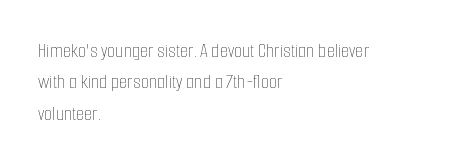
Q: Is the text bold? A: No.
Q: Is the text italic (slanted)? A: No, it is upright.
Q: Is the text underlined? A: No.
Q: How is the paragraph aligned? A: Left-aligned.
Q: Is the spacing between letters normal or unusually wide? A: Normal.
Q: Is the spacing between lines tight, normal or loose? A: Normal.
